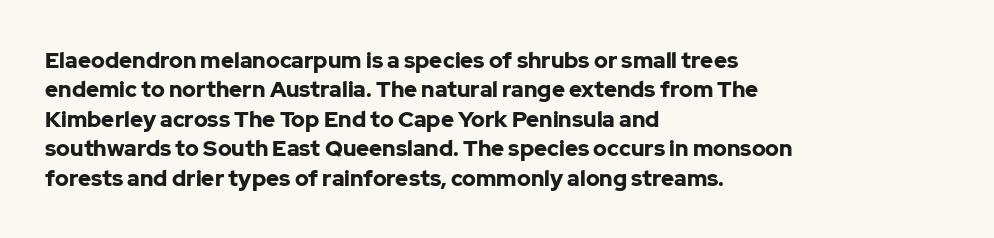
The image shows 22 px bold type, upright; set left-aligned, normal line spacing (1.34x), normal letter spacing, not underlined.
